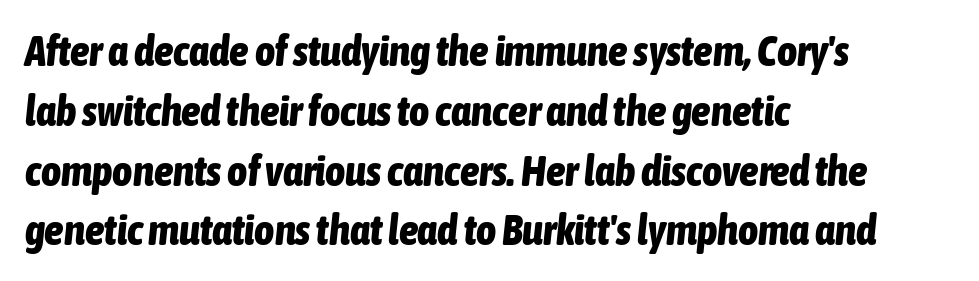
Q: Is the text bold? A: Yes.
Q: Is the text italic (slanted)? A: Yes, it leans right by about 6 degrees.
Q: Is the text underlined? A: No.
Q: How is the paragraph aligned? A: Left-aligned.
Q: Is the spacing between letters normal or unusually wide? A: Normal.
Q: Is the spacing between lines tight, normal or loose? A: Normal.
Q: Width (condensed, normal, or wide)? A: Condensed.
Q: Stroke contrast? A: Low.
Q: x-height? A: Medium.
Q: Monospaced? A: No.
